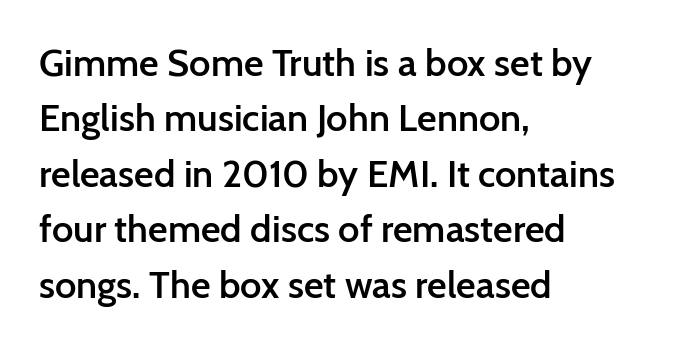
{"serif": "no", "italic": "no", "bold": "semi", "weight": "semibold", "width": "normal", "stroke_contrast": "low", "x_height": "medium", "monospaced": "no", "underline": "no", "align": "left", "line_spacing": "normal", "line_spacing_ratio": 1.46, "letter_spacing": "normal", "letter_spacing_em": 0.0, "glyph_px": 38}
